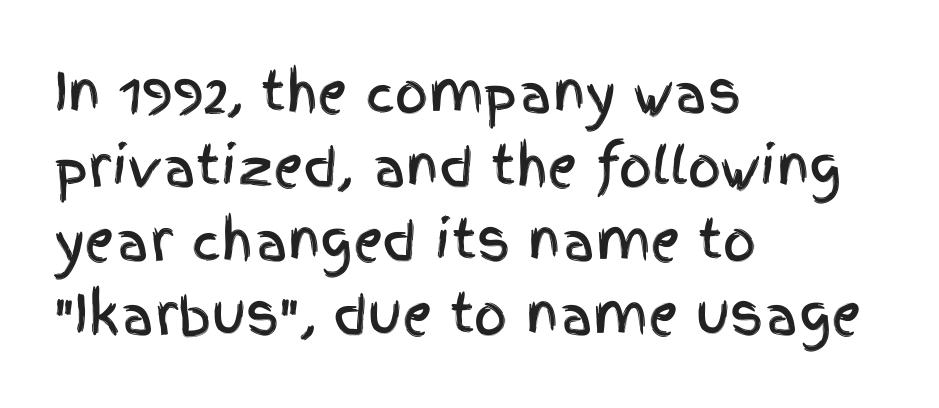
The image shows 52 px condensed sans-serif type, upright; set left-aligned, normal line spacing (1.42x), normal letter spacing, not underlined; a large x-height.
